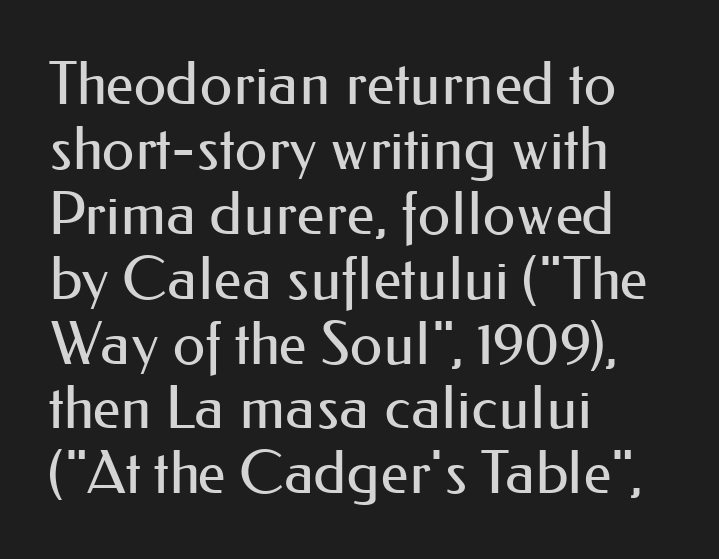
The image shows 59 px regular-weight sans-serif type, upright; set left-aligned, tight line spacing (1.1x), normal letter spacing, not underlined; medium stroke contrast and a small x-height.
